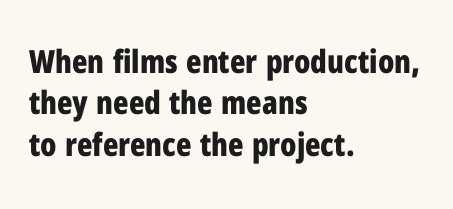
{"serif": "no", "italic": "no", "bold": "yes", "weight": "bold", "width": "condensed", "stroke_contrast": "low", "x_height": "medium", "monospaced": "no", "underline": "no", "align": "left", "line_spacing": "normal", "line_spacing_ratio": 1.29, "letter_spacing": "normal", "letter_spacing_em": 0.0, "glyph_px": 32}
